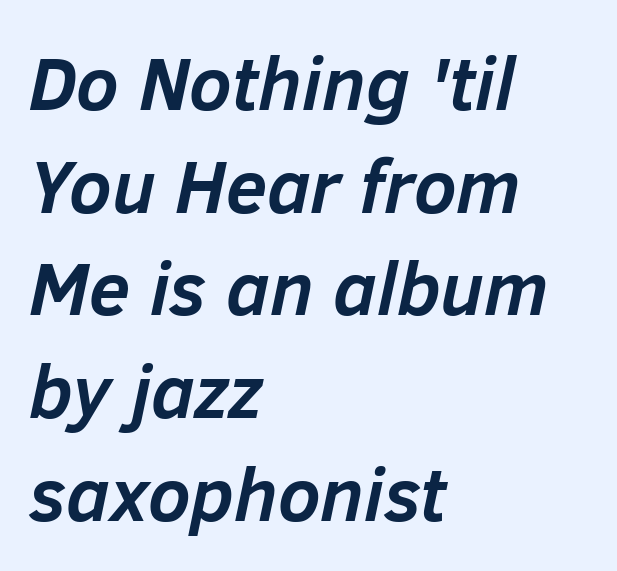
The image shows 75 px semibold type, italic (leaning right); set left-aligned, normal line spacing (1.37x), normal letter spacing, not underlined; low stroke contrast and a medium x-height.
